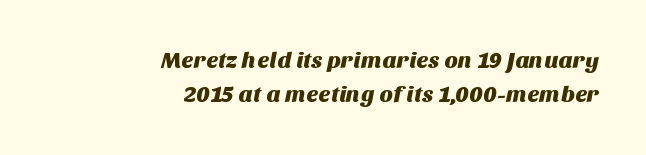
Q: Is the text underlined? A: No.
Q: How is the paragraph aligned? A: Right-aligned.
Q: Is the spacing between letters normal or unusually wide? A: Normal.
Q: Is the spacing between lines tight, normal or loose? A: Normal.
